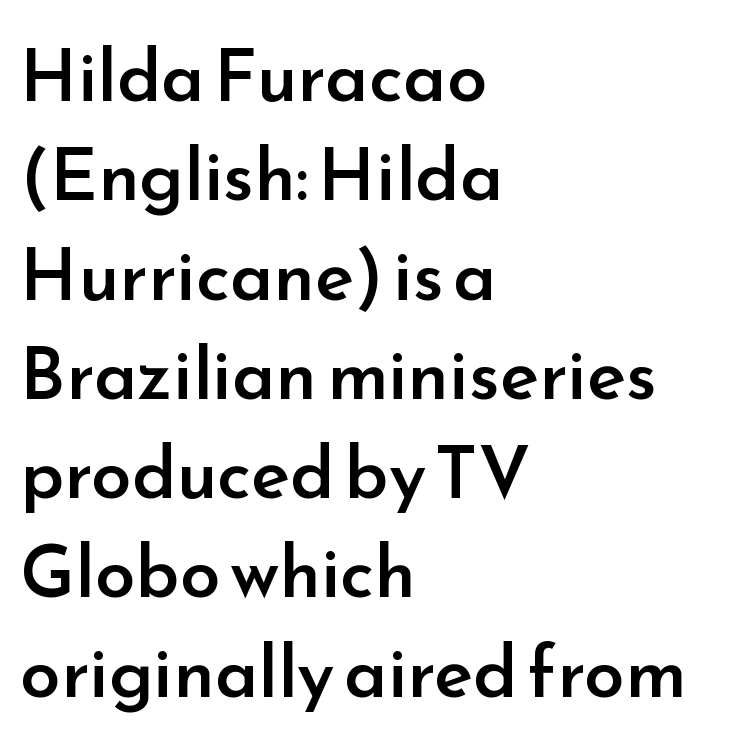
Q: Is the text bold? A: Semi-bold.
Q: Is the text italic (slanted)? A: No, it is upright.
Q: Is the typeface a serif or a sans-serif typeface? A: Sans-serif.
Q: Is the text underlined? A: No.
Q: How is the paragraph aligned? A: Left-aligned.
Q: Is the spacing between letters normal or unusually wide? A: Normal.
Q: Is the spacing between lines tight, normal or loose? A: Normal.
Q: Width (condensed, normal, or wide)? A: Normal.
Q: Stroke contrast? A: Low.
Q: x-height? A: Small.
Q: Monospaced? A: No.
